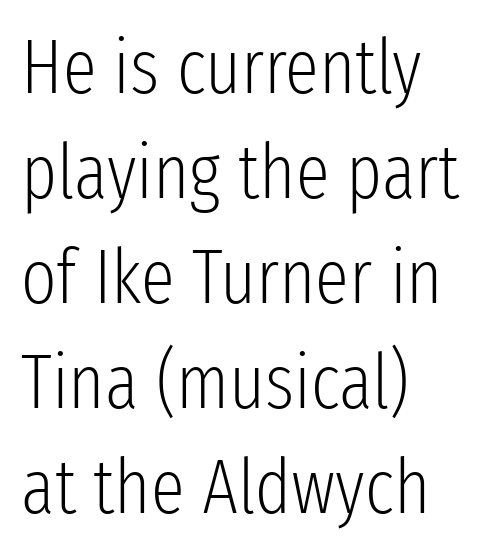
Q: Is the text bold? A: No.
Q: Is the text italic (slanted)? A: No, it is upright.
Q: Is the typeface a serif or a sans-serif typeface? A: Sans-serif.
Q: Is the text underlined? A: No.
Q: How is the paragraph aligned? A: Left-aligned.
Q: Is the spacing between letters normal or unusually wide? A: Normal.
Q: Is the spacing between lines tight, normal or loose? A: Normal.
Q: Width (condensed, normal, or wide)? A: Condensed.
Q: Stroke contrast? A: Low.
Q: x-height? A: Medium.
Q: Monospaced? A: No.
